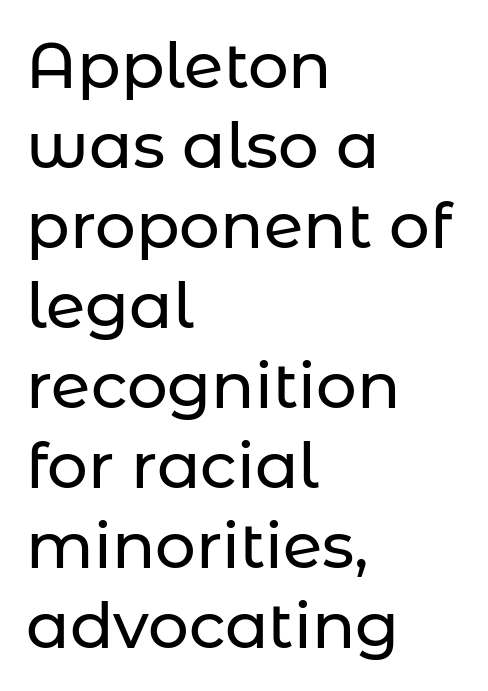
{"serif": "no", "italic": "no", "width": "normal", "stroke_contrast": "low", "x_height": "medium", "monospaced": "no", "underline": "no", "align": "left", "line_spacing": "normal", "line_spacing_ratio": 1.25, "letter_spacing": "normal", "letter_spacing_em": 0.0, "glyph_px": 64}
